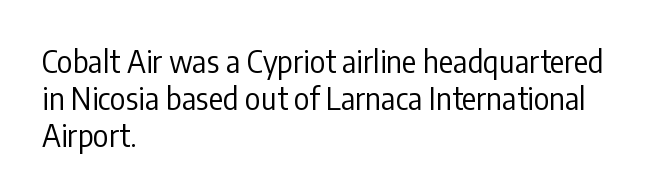
The image shows 30 px regular-weight, condensed sans-serif type, upright; set left-aligned, line spacing 1.23x, normal letter spacing, not underlined; low stroke contrast and a medium x-height.
